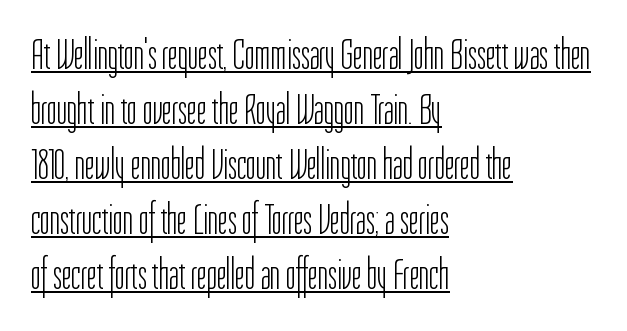
Q: Is the text bold? A: No.
Q: Is the text italic (slanted)? A: No, it is upright.
Q: Is the typeface a serif or a sans-serif typeface? A: Sans-serif.
Q: Is the text underlined? A: Yes.
Q: How is the paragraph aligned? A: Left-aligned.
Q: Is the spacing between letters normal or unusually wide? A: Normal.
Q: Is the spacing between lines tight, normal or loose? A: Normal.
Q: Width (condensed, normal, or wide)? A: Condensed.
Q: Stroke contrast? A: Low.
Q: x-height? A: Medium.
Q: Monospaced? A: No.
